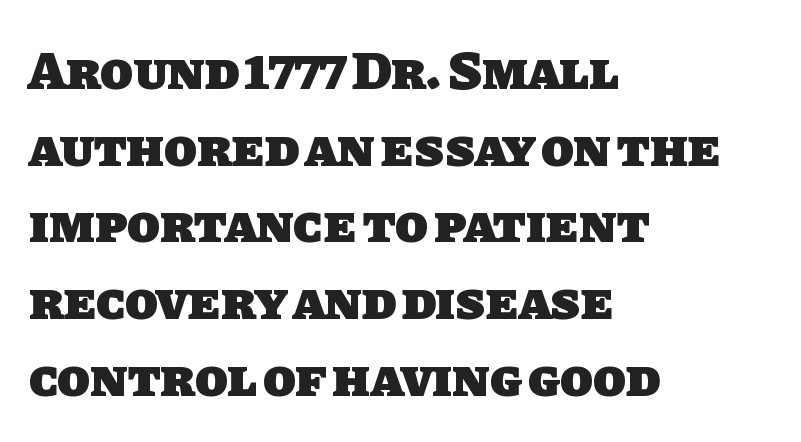
Q: Is the text bold? A: Yes.
Q: Is the typeface a serif or a sans-serif typeface? A: Sans-serif.
Q: Is the text underlined? A: No.
Q: How is the paragraph aligned? A: Left-aligned.
Q: Is the spacing between letters normal or unusually wide? A: Normal.
Q: Is the spacing between lines tight, normal or loose? A: Normal.
Q: Width (condensed, normal, or wide)? A: Normal.
Q: Stroke contrast? A: Low.
Q: x-height? A: Large.
Q: Monospaced? A: No.
